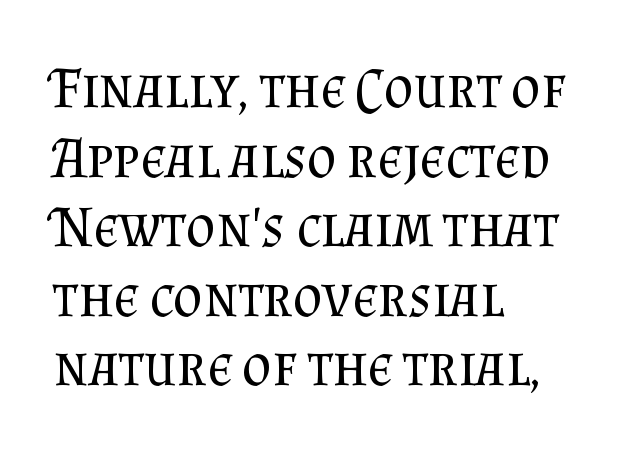
The glyphs in this specimen are seriffed. The space beneath each line is pristine and unruled. The typeface has the unassuming heft of standard copy or less. These lines are rendered in a variable-pitch font. How are the letters spaced? Ordinarily, with no added tracking. Leftover space on each line is placed entirely after the last word.
